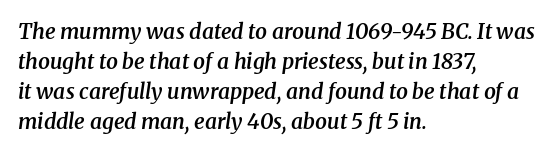
Q: Is the text bold? A: Semi-bold.
Q: Is the text italic (slanted)? A: Yes, it leans right by about 8 degrees.
Q: Is the text underlined? A: No.
Q: How is the paragraph aligned? A: Left-aligned.
Q: Is the spacing between letters normal or unusually wide? A: Normal.
Q: Is the spacing between lines tight, normal or loose? A: Normal.
